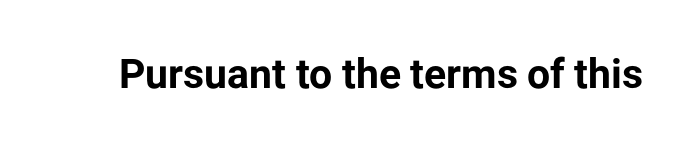
The lettering holds an erect, upright posture throughout. In terms of weight, the rendering is a true, heavy bold. Beneath every word, the page is bare. The type family on display is of the sans-serif kind. Does extra space separate the letters? No, they use regular spacing. Each letter keeps its own natural width here, so spacing adapts to shape.
